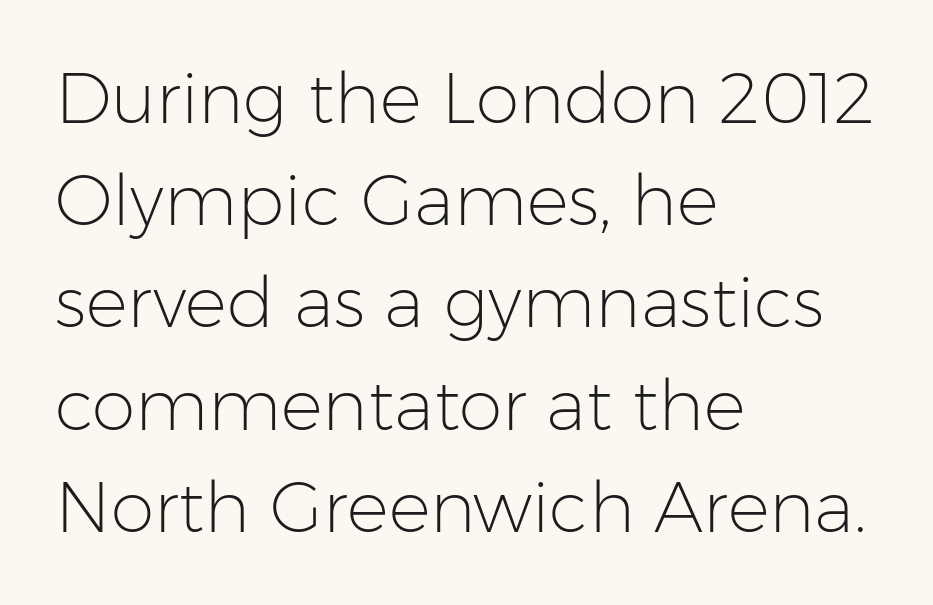
{"serif": "no", "italic": "no", "bold": "no", "weight": "light", "width": "normal", "stroke_contrast": "low", "x_height": "medium", "monospaced": "no", "underline": "no", "align": "left", "line_spacing": "normal", "line_spacing_ratio": 1.46, "letter_spacing": "normal", "letter_spacing_em": 0.0, "glyph_px": 70}
